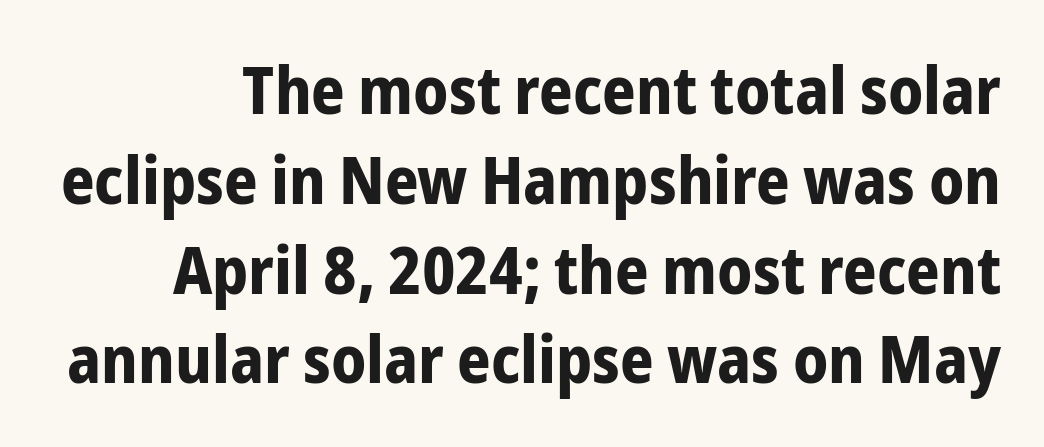
Q: Is the text bold? A: Yes.
Q: Is the text italic (slanted)? A: No, it is upright.
Q: Is the typeface a serif or a sans-serif typeface? A: Sans-serif.
Q: Is the text underlined? A: No.
Q: Is the spacing between letters normal or unusually wide? A: Normal.
Q: Is the spacing between lines tight, normal or loose? A: Normal.
Q: Width (condensed, normal, or wide)? A: Condensed.
Q: Stroke contrast? A: Low.
Q: x-height? A: Medium.
Q: Monospaced? A: No.
